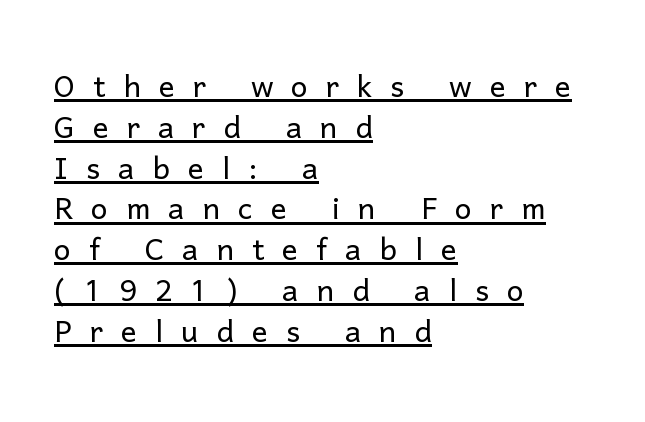
The image shows 40 px light sans-serif type, upright; set left-aligned, tight line spacing (1.02x), unusually wide letter spacing (+0.45 em), underlined; low stroke contrast and a medium x-height.
